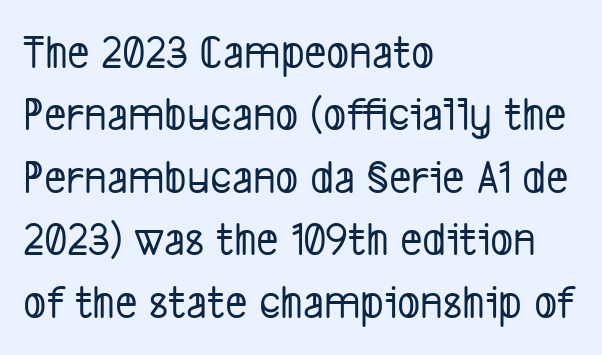
The image shows 48 px condensed sans-serif type; set left-aligned, normal line spacing (1.3x), normal letter spacing, not underlined; low stroke contrast and a medium x-height.
